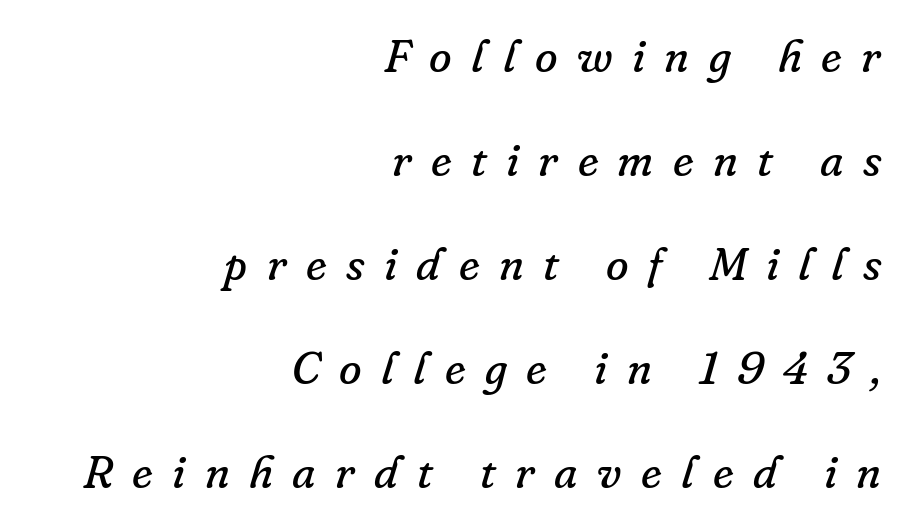
The image shows 46 px regular-weight serif type, italic (leaning right); set right-aligned, loose line spacing (2.26x), unusually wide letter spacing (+0.42 em), not underlined; low stroke contrast and a small x-height.
